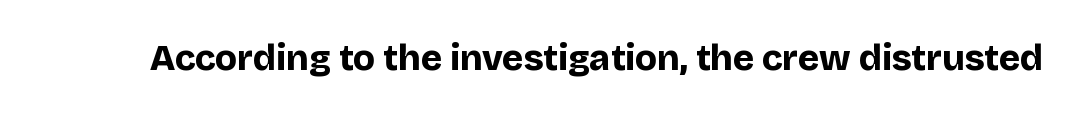
The image shows 36 px bold sans-serif type, upright; set normal letter spacing, not underlined; low stroke contrast and a large x-height.
